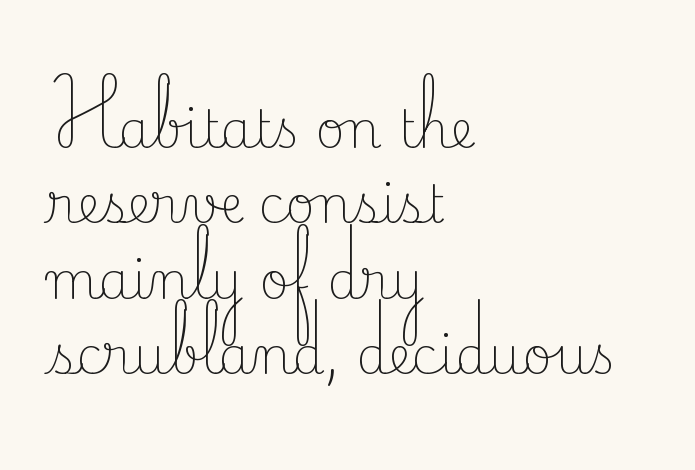
{"serif": "yes", "italic": "no", "bold": "no", "weight": "light", "width": "normal", "stroke_contrast": "low", "x_height": "small", "monospaced": "no", "underline": "no", "align": "left", "line_spacing": "normal", "line_spacing_ratio": 1.48, "letter_spacing": "normal", "letter_spacing_em": 0.0, "glyph_px": 51}
